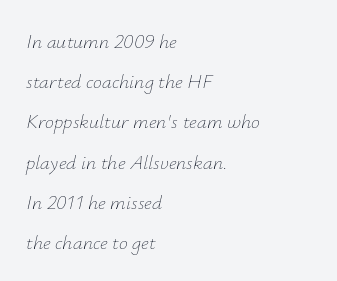
Glance below the letters and you will spot only blank space. No letter is thick-stroked: the sample isn't bold. The letters sit at their default tracking, neither squeezed nor spread. In terms of leading, this rendering errs on the spacious side. Typeset ragged right — the left edge is the straight one.
